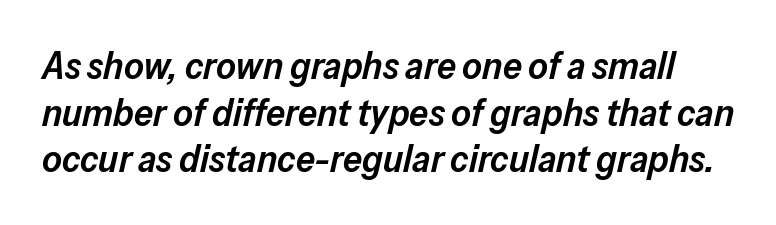
{"italic": "yes", "lean": "right", "slant_degrees": 13, "bold": "semi", "weight": "semibold", "width": "normal", "stroke_contrast": "low", "x_height": "medium", "monospaced": "no", "underline": "no", "line_spacing_ratio": 1.23, "letter_spacing": "normal", "letter_spacing_em": 0.0, "glyph_px": 38}
